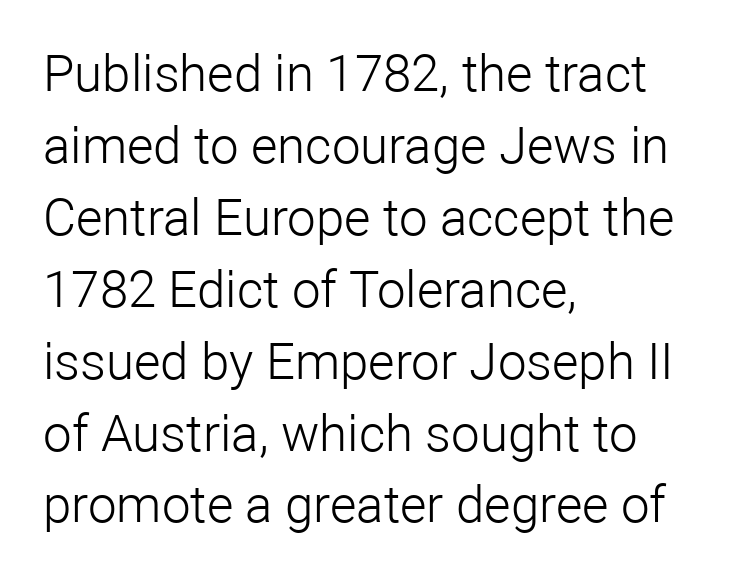
The image shows 51 px light sans-serif type, upright; set left-aligned, normal line spacing (1.41x), normal letter spacing, not underlined; low stroke contrast and a medium x-height.
